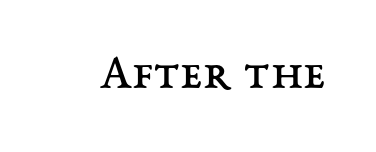
{"italic": "no", "bold": "no", "weight": "regular", "width": "normal", "stroke_contrast": "medium", "x_height": "medium", "monospaced": "no", "underline": "no", "letter_spacing": "normal", "letter_spacing_em": 0.0, "glyph_px": 51}
